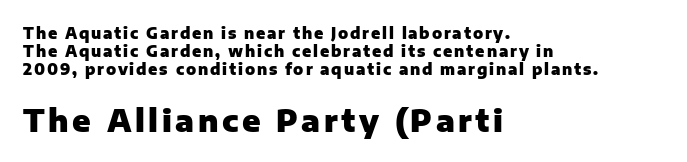
Q: Is the text bold? A: Yes.
Q: Is the text italic (slanted)? A: No, it is upright.
Q: Is the typeface a serif or a sans-serif typeface? A: Sans-serif.
Q: Is the text underlined? A: No.
Q: How is the paragraph aligned? A: Left-aligned.
Q: Which block of text is set in a larger size, the first (top) or the second (bottom)? A: The second (bottom) one.
Q: Width (condensed, normal, or wide)? A: Normal.
Q: Stroke contrast? A: Low.
Q: x-height? A: Medium.
Q: Monospaced? A: No.
